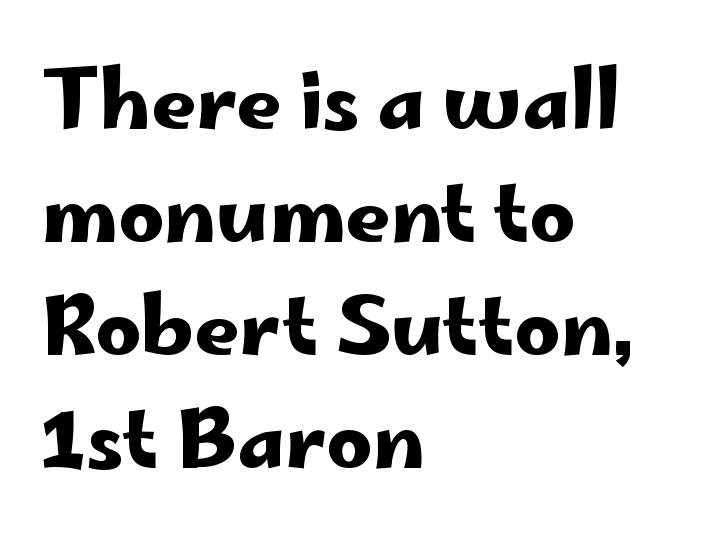
{"serif": "no", "italic": "no", "width": "wide", "stroke_contrast": "low", "x_height": "small", "monospaced": "no", "underline": "no", "align": "left", "line_spacing": "normal", "line_spacing_ratio": 1.43, "letter_spacing": "normal", "letter_spacing_em": 0.0, "glyph_px": 79}
